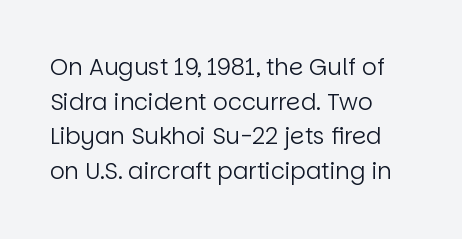
Q: Is the text bold? A: No.
Q: Is the text italic (slanted)? A: No, it is upright.
Q: Is the text underlined? A: No.
Q: How is the paragraph aligned? A: Left-aligned.
Q: Is the spacing between letters normal or unusually wide? A: Normal.
Q: Is the spacing between lines tight, normal or loose? A: Normal.
